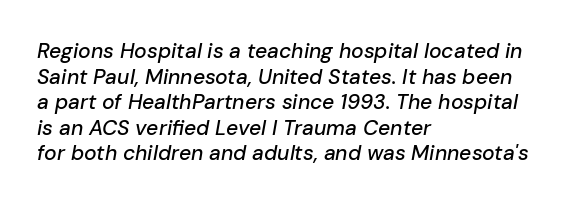
Q: Is the text italic (slanted)? A: Yes, it leans right by about 10 degrees.
Q: Is the text underlined? A: No.
Q: How is the paragraph aligned? A: Left-aligned.
Q: Is the spacing between letters normal or unusually wide? A: Normal.
